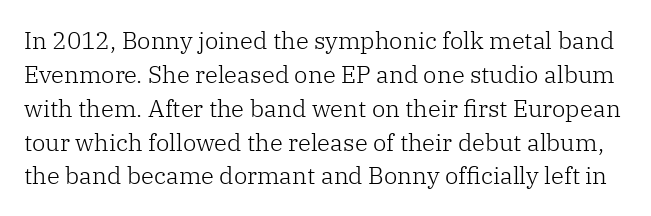
Words float on clear page, feet unadorned. This reads as an unemphasized weight, regular at the heaviest. Successive baselines arrive at the customary interval. Tall strokes in this sample are plumb rather than angled. What stands out about the letter spacing? Nothing — it is the standard amount.
